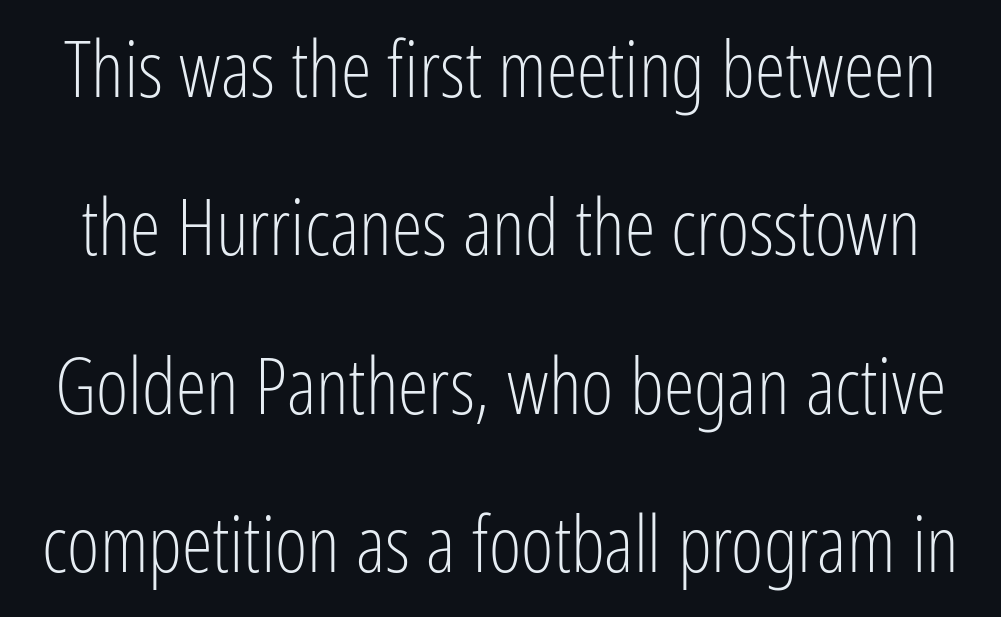
Q: Is the text bold? A: No.
Q: Is the text italic (slanted)? A: No, it is upright.
Q: Is the typeface a serif or a sans-serif typeface? A: Sans-serif.
Q: Is the text underlined? A: No.
Q: Is the spacing between letters normal or unusually wide? A: Normal.
Q: Is the spacing between lines tight, normal or loose? A: Loose.
Q: Width (condensed, normal, or wide)? A: Condensed.
Q: Stroke contrast? A: Low.
Q: x-height? A: Medium.
Q: Monospaced? A: No.
